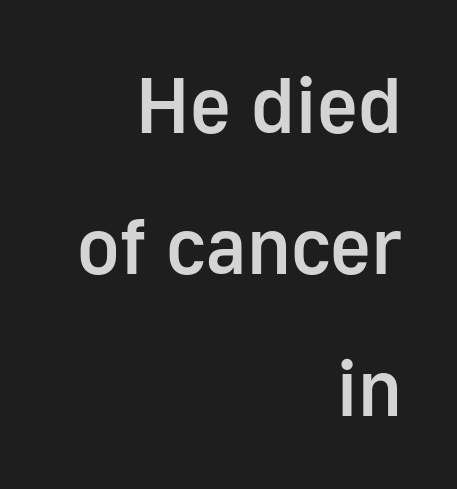
Decoration check: the copy has no underline. Do the characters align in a grid? No, the font is proportional. This is moderately heavy type, rendered in semibold. The lines in this sample share a right terminus and differ only in where they begin. Italic: no, the glyphs are upright roman.
